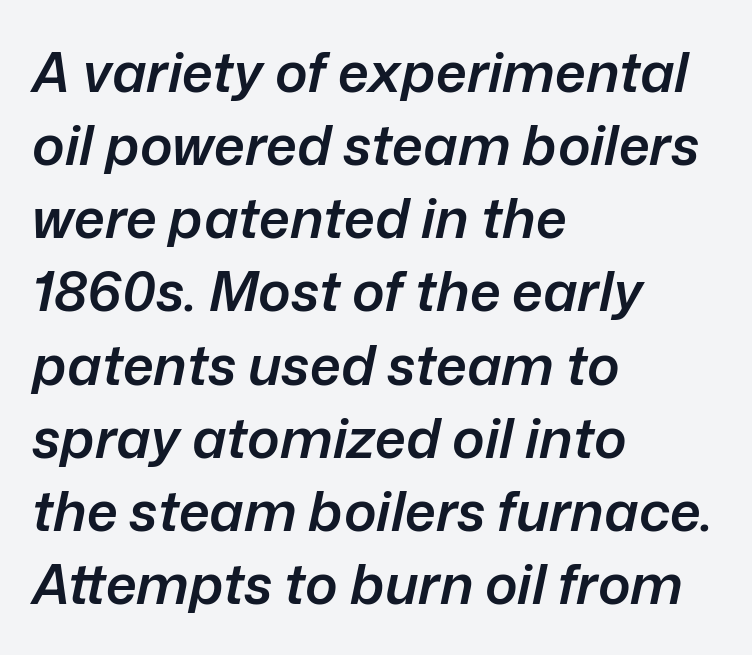
Vertically, the passage feels balanced, rows spaced as you'd expect. This sample uses plain, unmodified letter spacing. Tall strokes in this sample are angled rather than plumb. One-word summary of the alignment: left. The glyphs have the mass of a demibold cut, below bold.
